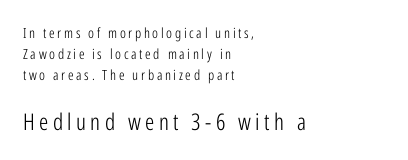
{"italic": "no", "bold": "no", "underline": "no", "align": "left", "line_spacing": "normal", "line_spacing_ratio": 1.51, "larger_block": "second", "size_ratio": 1.64, "glyph_px": 23}
